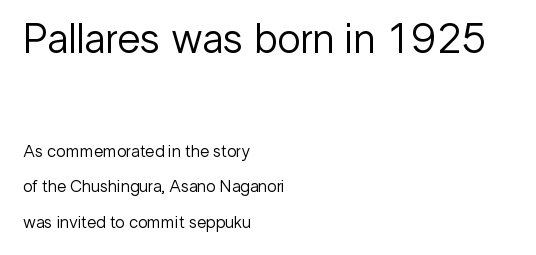
Q: Is the text bold? A: No.
Q: Is the text italic (slanted)? A: No, it is upright.
Q: Is the typeface a serif or a sans-serif typeface? A: Sans-serif.
Q: Is the text underlined? A: No.
Q: How is the paragraph aligned? A: Left-aligned.
Q: Is the spacing between letters normal or unusually wide? A: Normal.
Q: Is the spacing between lines tight, normal or loose? A: Loose.
Q: Which block of text is set in a larger size, the first (top) or the second (bottom)? A: The first (top) one.
Q: Width (condensed, normal, or wide)? A: Normal.
Q: Stroke contrast? A: Low.
Q: x-height? A: Medium.
Q: Monospaced? A: No.
